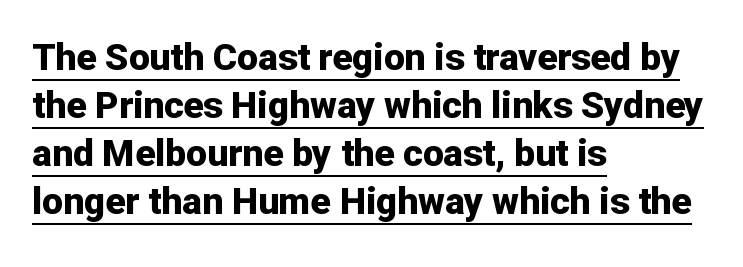
The image shows 37 px bold sans-serif type, upright; set left-aligned, normal line spacing (1.3x), normal letter spacing, underlined; low stroke contrast and a medium x-height.
